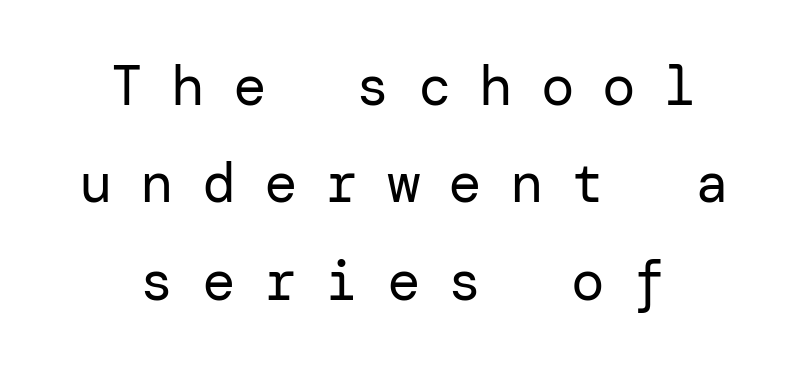
The image shows 56 px regular-weight sans-serif type, upright; set centered, line spacing 1.74x, unusually wide letter spacing (+0.5 em), not underlined; low stroke contrast and a medium x-height.
